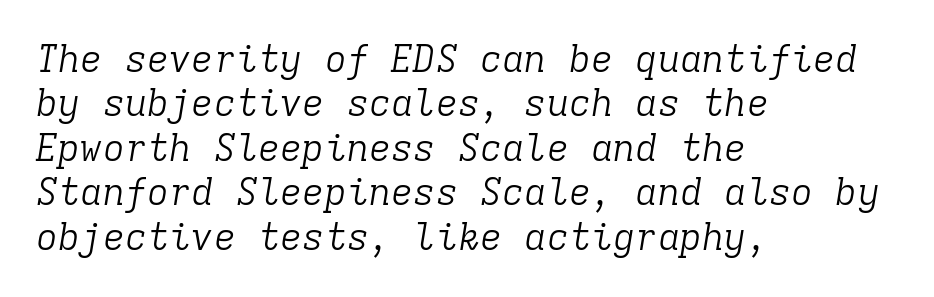
{"serif": "yes", "italic": "yes", "lean": "right", "slant_degrees": 9, "bold": "no", "weight": "light", "width": "normal", "stroke_contrast": "low", "x_height": "medium", "monospaced": "yes", "underline": "no", "align": "left", "line_spacing_ratio": 1.2, "letter_spacing": "normal", "letter_spacing_em": 0.0, "glyph_px": 37}
